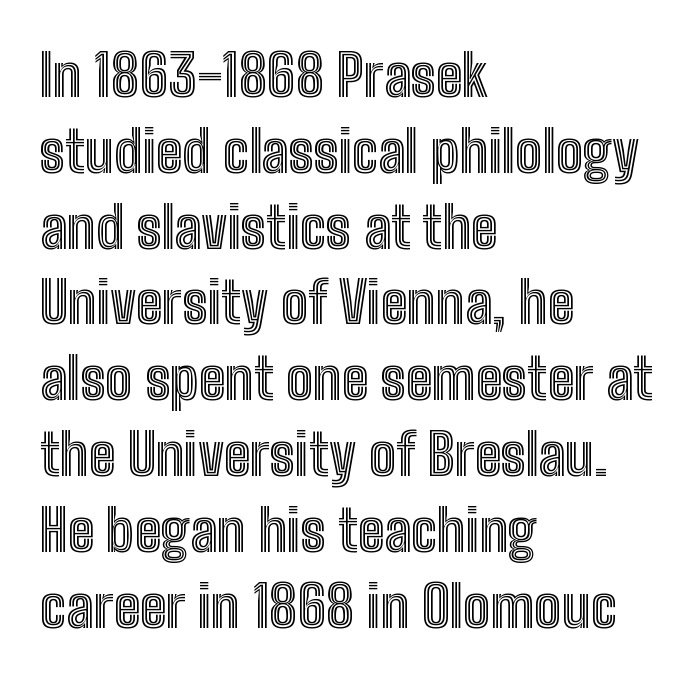
The image shows 57 px condensed type, upright; set left-aligned, normal line spacing (1.33x), normal letter spacing, not underlined; a medium x-height.
